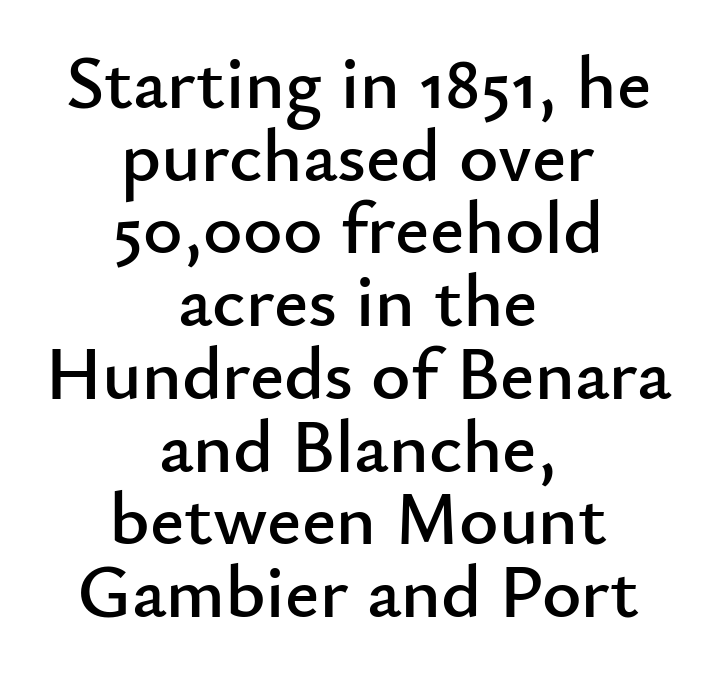
The image shows 75 px sans-serif type, upright; set centered, tight line spacing (0.97x), normal letter spacing, not underlined; low stroke contrast and a small x-height.
